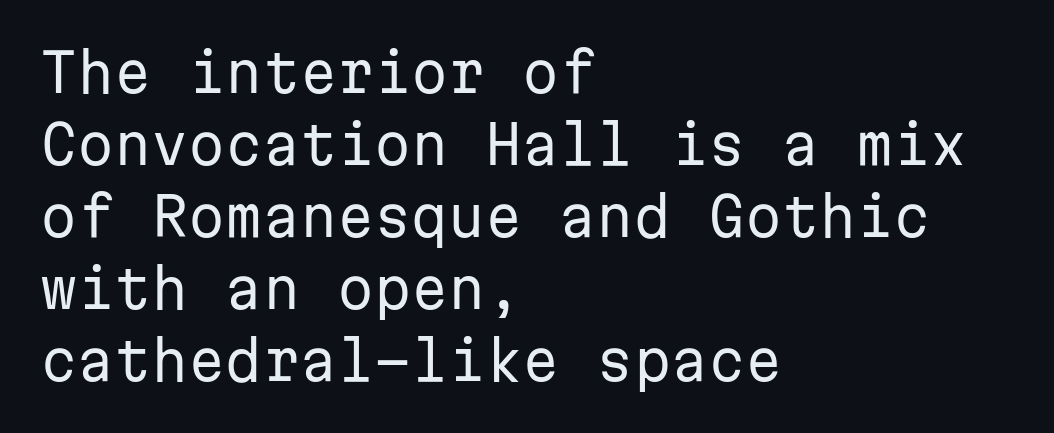
If you drew a ruler down the left edge, every line would touch it. Posture: upright roman. A typesetter would call this zero additional tracking. Check under the words: just untouched page. Successive baselines arrive at the customary interval.
